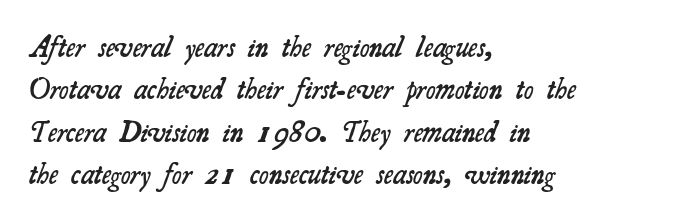
{"serif": "yes", "bold": "semi", "weight": "semibold", "width": "normal", "stroke_contrast": "medium", "x_height": "small", "monospaced": "no", "underline": "no", "align": "left", "line_spacing": "normal", "line_spacing_ratio": 1.46, "letter_spacing": "normal", "letter_spacing_em": 0.0, "glyph_px": 29}
